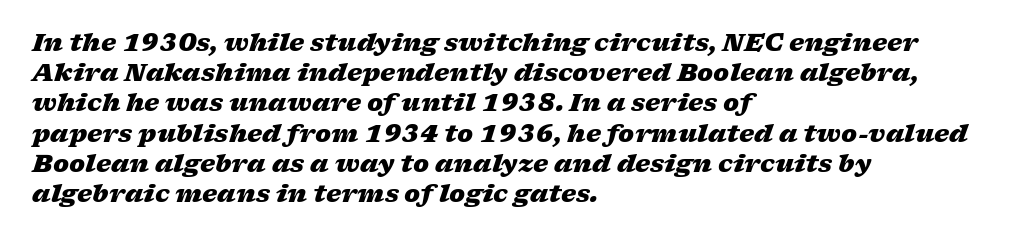
{"italic": "yes", "lean": "right", "slant_degrees": 17, "bold": "yes", "underline": "no", "align": "left", "line_spacing": "normal", "line_spacing_ratio": 1.26, "letter_spacing": "normal", "letter_spacing_em": 0.0, "glyph_px": 24}
